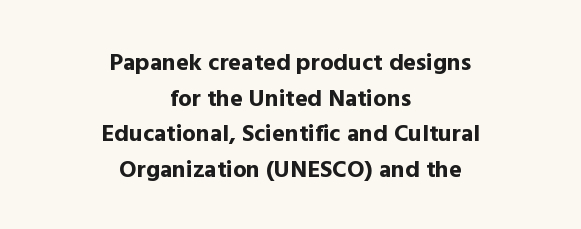
The image shows 24 px bold type, upright; set centered, normal line spacing (1.48x), normal letter spacing, not underlined.
